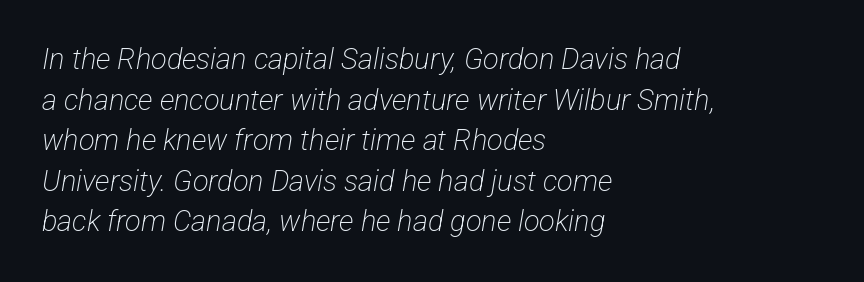
{"serif": "no", "bold": "no", "weight": "light", "width": "condensed", "stroke_contrast": "low", "x_height": "medium", "monospaced": "no", "underline": "no", "align": "left", "line_spacing": "normal", "line_spacing_ratio": 1.4, "letter_spacing": "normal", "letter_spacing_em": 0.0, "glyph_px": 29}
